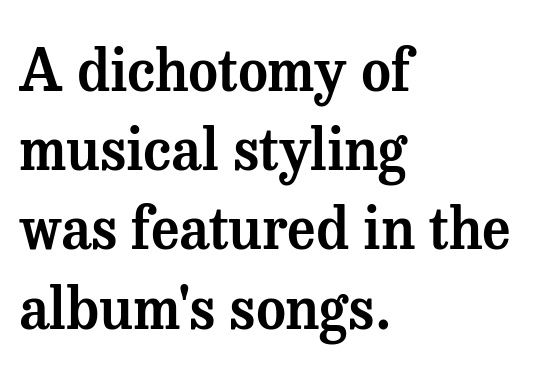
Q: Is the text italic (slanted)? A: No, it is upright.
Q: Is the typeface a serif or a sans-serif typeface? A: Serif.
Q: Is the text underlined? A: No.
Q: How is the paragraph aligned? A: Left-aligned.
Q: Is the spacing between letters normal or unusually wide? A: Normal.
Q: Is the spacing between lines tight, normal or loose? A: Normal.
Q: Width (condensed, normal, or wide)? A: Normal.
Q: Stroke contrast? A: Medium.
Q: x-height? A: Medium.
Q: Monospaced? A: No.
